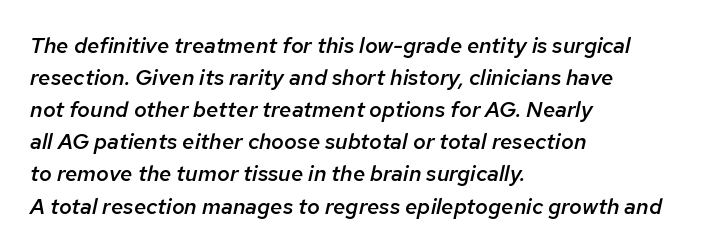
Rendered with sloped, italic letterforms. Baseline-to-baseline distance is the conventional proportion of letter height. Leftover space on each line is placed entirely after the last word. Moderately thickened strokes mark this as semibold type.
